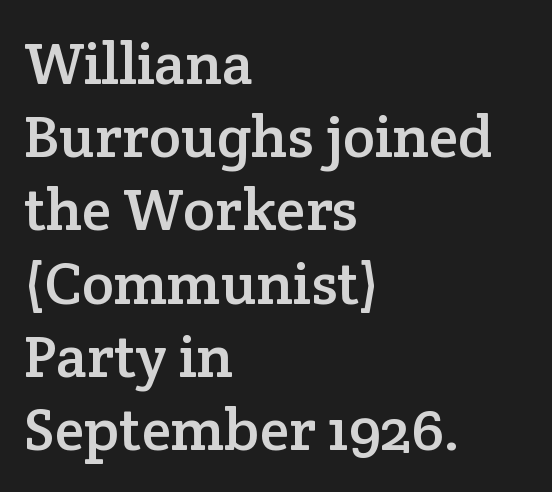
{"serif": "yes", "italic": "no", "width": "normal", "stroke_contrast": "low", "x_height": "medium", "monospaced": "no", "underline": "no", "align": "left", "line_spacing_ratio": 1.22, "letter_spacing": "normal", "letter_spacing_em": 0.0, "glyph_px": 60}
